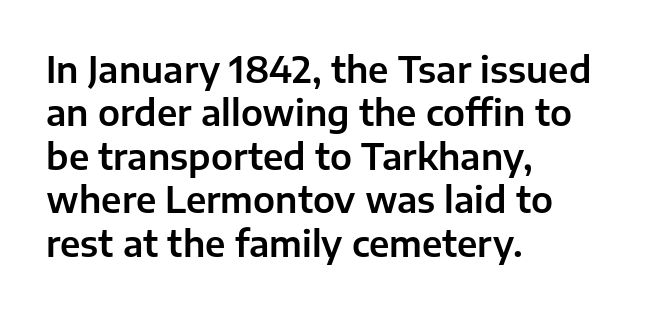
The paragraph shown leans on its left margin. The letters sit at their default tracking, neither squeezed nor spread. This is roman type, the default non-slanted kind. The letters advance in unequal steps, a hallmark of proportional type. Bare-footed words on every line. The type family on display is of the sans-serif kind.
